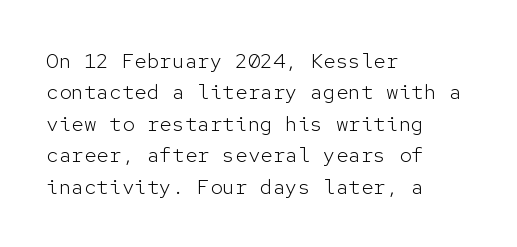
{"italic": "no", "bold": "no", "underline": "no", "align": "left", "line_spacing": "normal", "line_spacing_ratio": 1.5, "letter_spacing": "normal", "letter_spacing_em": 0.0, "glyph_px": 21}
